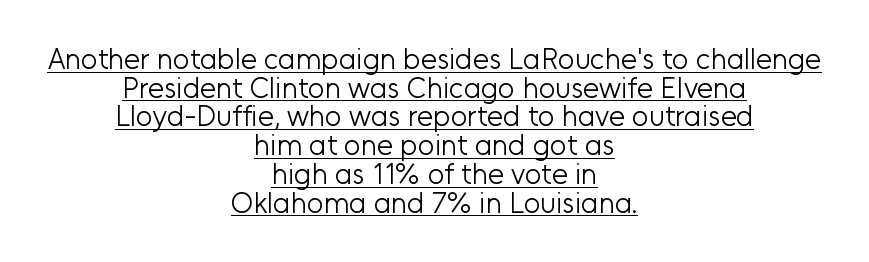
{"serif": "no", "italic": "no", "bold": "no", "weight": "light", "width": "normal", "stroke_contrast": "low", "x_height": "medium", "monospaced": "no", "underline": "yes", "align": "center", "line_spacing": "tight", "line_spacing_ratio": 0.99, "letter_spacing": "normal", "letter_spacing_em": 0.0, "glyph_px": 29}
